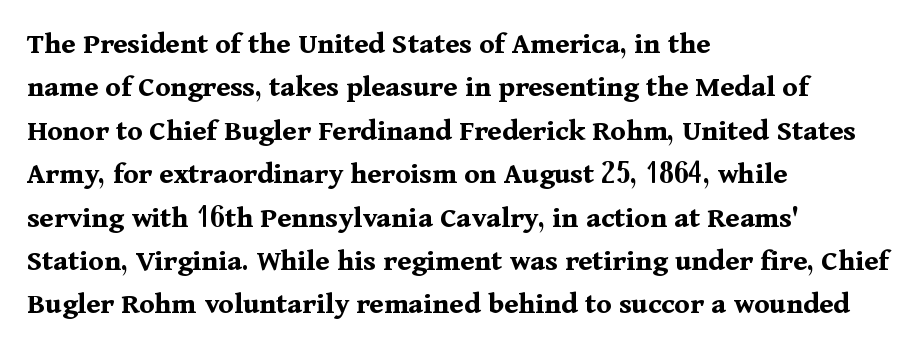
The strip under each line holds only bare page. These lines keep a tight, regular rhythm from letter to letter. Heavy-handed strokes throughout: this text is bold. Letterform terminals end in serifs throughout the passage.
